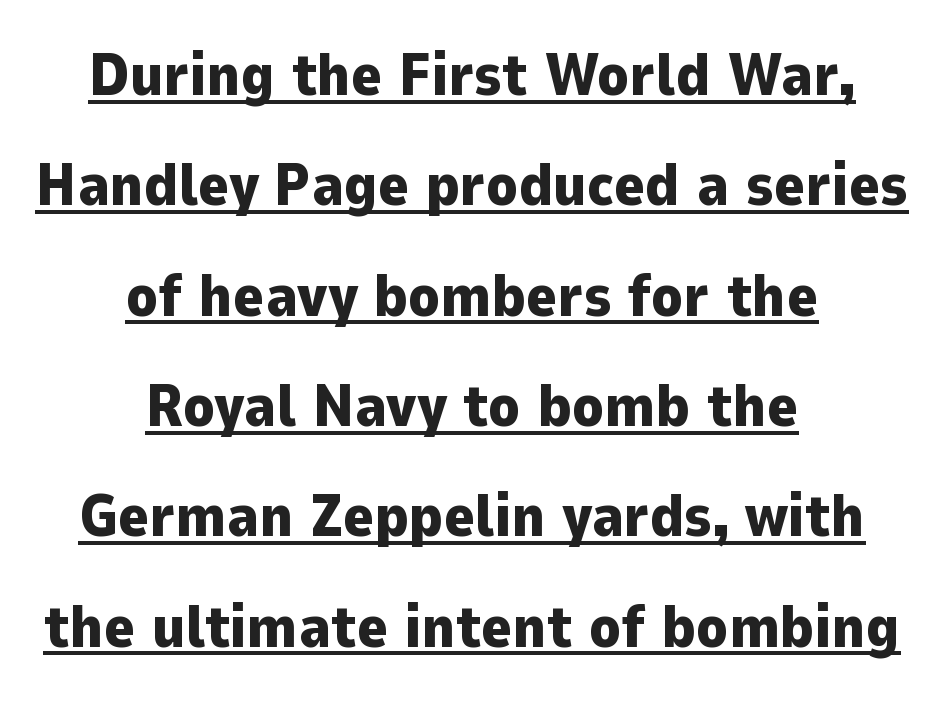
{"serif": "no", "italic": "no", "bold": "yes", "weight": "heavy", "width": "normal", "stroke_contrast": "low", "x_height": "medium", "monospaced": "no", "underline": "yes", "align": "center", "line_spacing_ratio": 1.87, "letter_spacing": "normal", "letter_spacing_em": 0.0, "glyph_px": 59}
